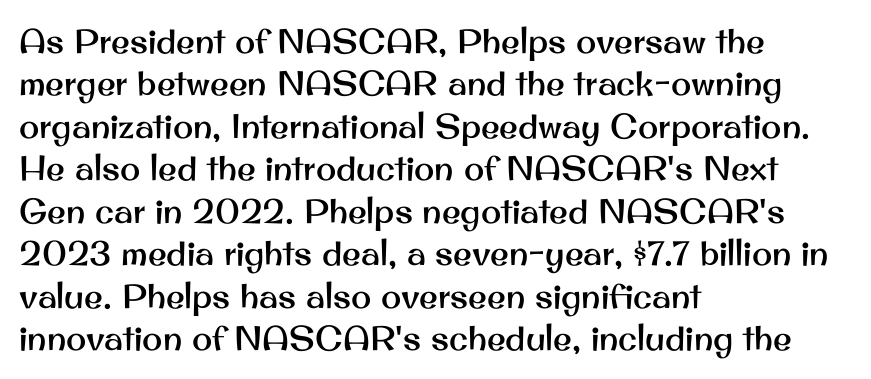
The image shows 34 px sans-serif type, upright; set left-aligned, normal line spacing (1.25x), normal letter spacing, not underlined; medium stroke contrast and a small x-height.
